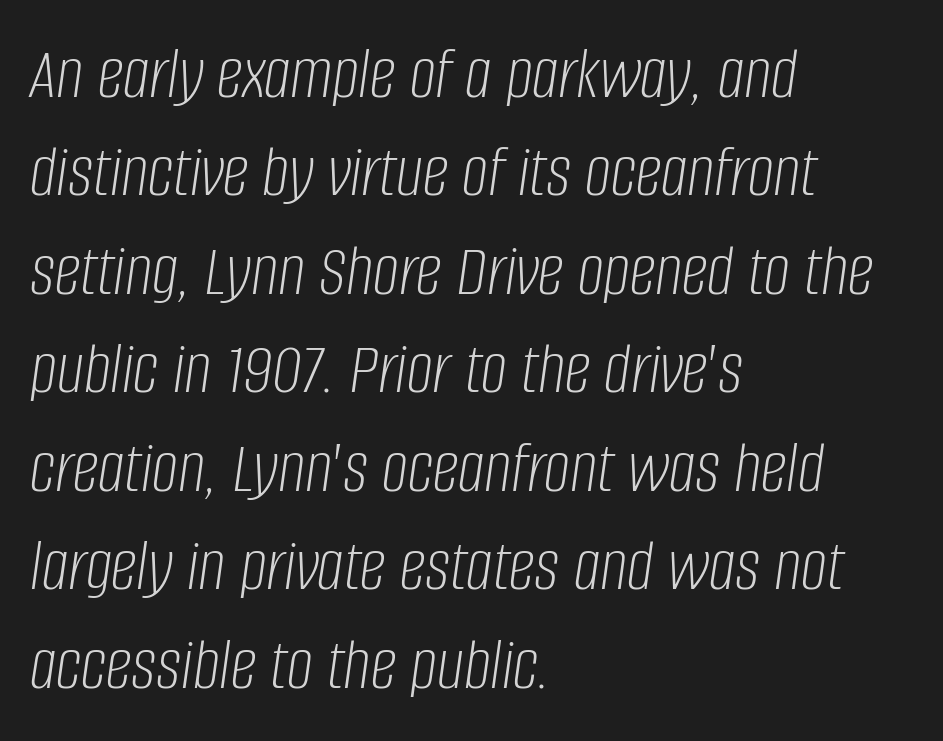
{"italic": "yes", "lean": "right", "slant_degrees": 8, "bold": "no", "weight": "light", "width": "condensed", "stroke_contrast": "low", "x_height": "large", "monospaced": "no", "underline": "no", "align": "left", "line_spacing": "normal", "line_spacing_ratio": 1.33, "letter_spacing": "normal", "letter_spacing_em": 0.0, "glyph_px": 74}
